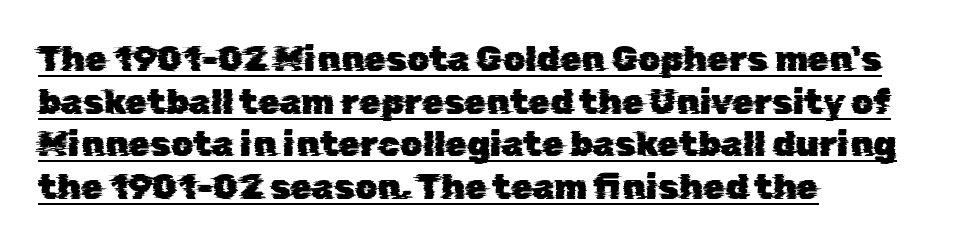
The image shows 35 px sans-serif type; set left-aligned, line spacing 1.22x, normal letter spacing, underlined; low stroke contrast and a medium x-height.
